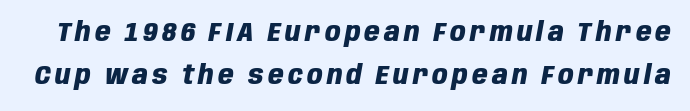
The image shows 27 px bold type, italic (leaning right); set normal line spacing (1.61x), not underlined.
